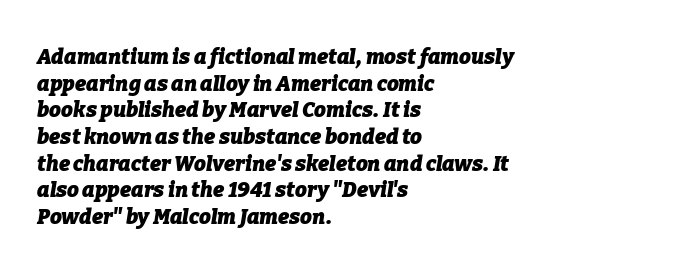
{"italic": "yes", "lean": "right", "slant_degrees": 9, "bold": "yes", "underline": "no", "align": "left", "line_spacing": "normal", "line_spacing_ratio": 1.27, "letter_spacing": "normal", "letter_spacing_em": 0.0, "glyph_px": 21}
